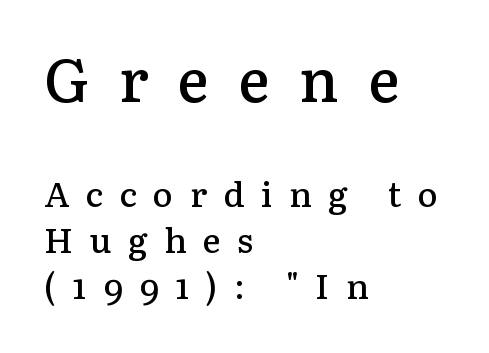
The image shows 60 px semibold serif type, upright; set left-aligned, normal line spacing (1.36x), unusually wide letter spacing (+0.49 em), not underlined; the first (top) block is 1.76x larger; low stroke contrast and a medium x-height.
